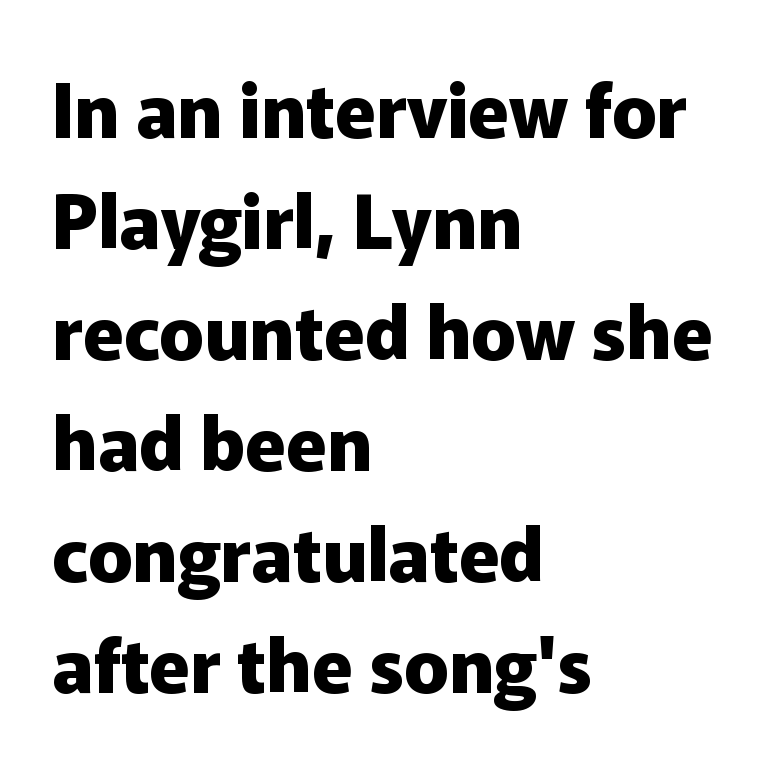
Q: Is the text bold? A: Yes.
Q: Is the text italic (slanted)? A: No, it is upright.
Q: Is the typeface a serif or a sans-serif typeface? A: Sans-serif.
Q: Is the text underlined? A: No.
Q: How is the paragraph aligned? A: Left-aligned.
Q: Is the spacing between letters normal or unusually wide? A: Normal.
Q: Is the spacing between lines tight, normal or loose? A: Normal.
Q: Width (condensed, normal, or wide)? A: Normal.
Q: Stroke contrast? A: Low.
Q: x-height? A: Medium.
Q: Monospaced? A: No.
